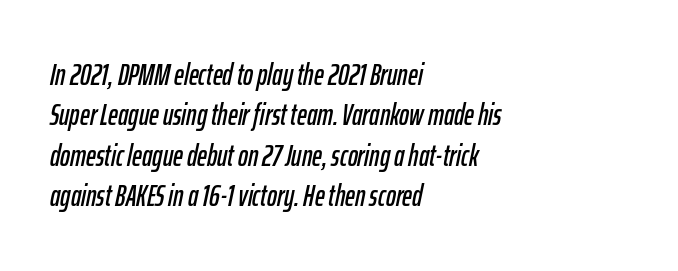
Any mark beneath the type? The region is blank. The type is set solid horizontally, with unmodified tracking. When letters slant like this, we call the style italic. Here the designer chose a conventional face with non-uniform glyph widths.
